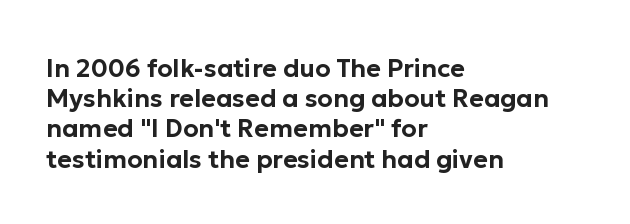
Standard letterfit; no display-style spreading of the glyphs. A typesetter would mark this as roman, not italic. Does the copy run flush right? No — it runs flush left. Words float on clear page, feet unadorned.
